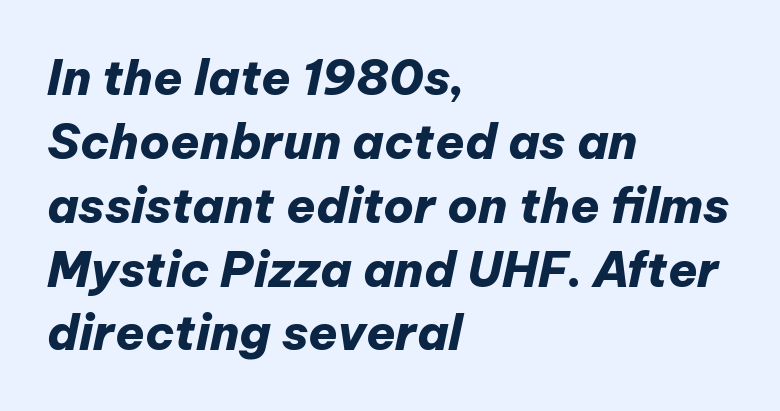
The image shows 48 px heavy type, italic (leaning right); set left-aligned, normal line spacing (1.33x), normal letter spacing, not underlined; low stroke contrast and a medium x-height.
